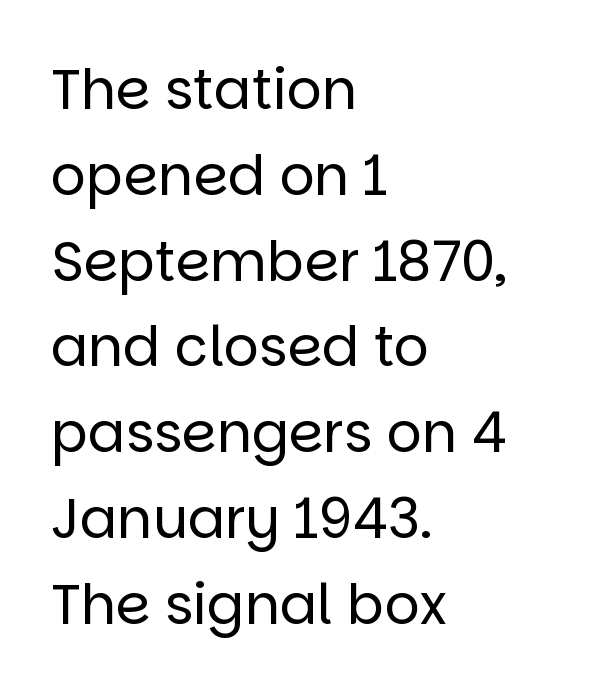
Q: Is the text bold? A: No.
Q: Is the text italic (slanted)? A: No, it is upright.
Q: Is the typeface a serif or a sans-serif typeface? A: Sans-serif.
Q: Is the text underlined? A: No.
Q: How is the paragraph aligned? A: Left-aligned.
Q: Is the spacing between letters normal or unusually wide? A: Normal.
Q: Is the spacing between lines tight, normal or loose? A: Normal.
Q: Width (condensed, normal, or wide)? A: Normal.
Q: Stroke contrast? A: Low.
Q: x-height? A: Large.
Q: Monospaced? A: No.
